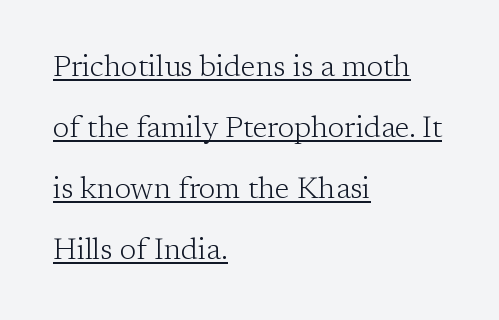
The image shows 30 px light serif type, upright; set left-aligned, loose line spacing (2.03x), normal letter spacing, underlined; low stroke contrast and a medium x-height.
